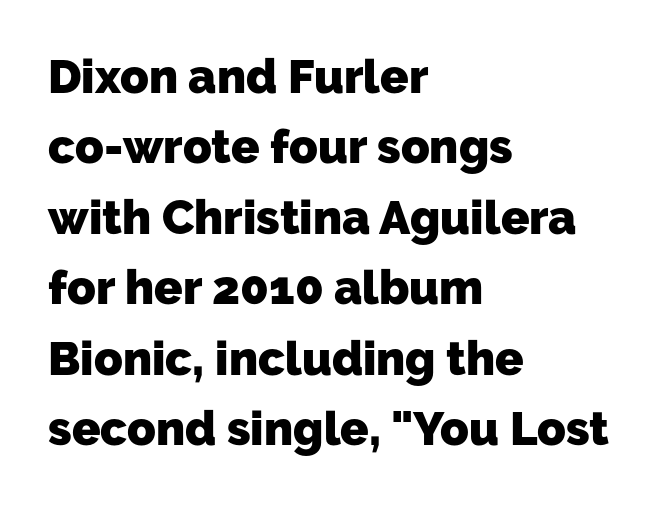
{"serif": "no", "bold": "yes", "weight": "heavy", "width": "normal", "stroke_contrast": "low", "x_height": "medium", "monospaced": "no", "underline": "no", "align": "left", "line_spacing": "normal", "line_spacing_ratio": 1.5, "letter_spacing": "normal", "letter_spacing_em": 0.0, "glyph_px": 47}
